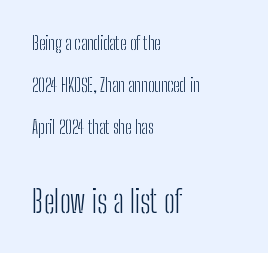
{"serif": "no", "italic": "no", "bold": "no", "weight": "light", "width": "condensed", "stroke_contrast": "low", "x_height": "medium", "monospaced": "no", "underline": "no", "align": "left", "line_spacing": "loose", "line_spacing_ratio": 2.32, "letter_spacing": "normal", "letter_spacing_em": 0.0, "larger_block": "second", "size_ratio": 1.72, "glyph_px": 31}
